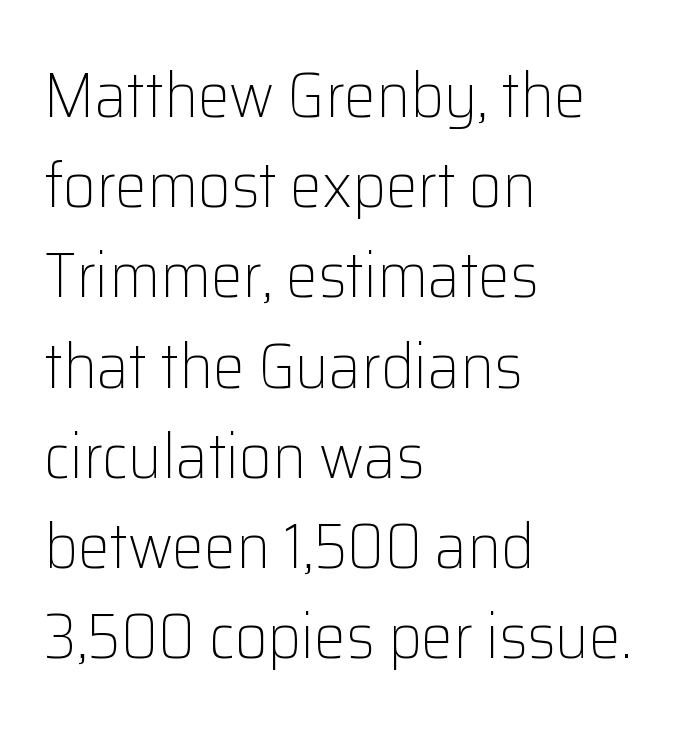
Q: Is the text bold? A: No.
Q: Is the text italic (slanted)? A: No, it is upright.
Q: Is the typeface a serif or a sans-serif typeface? A: Sans-serif.
Q: Is the text underlined? A: No.
Q: How is the paragraph aligned? A: Left-aligned.
Q: Is the spacing between letters normal or unusually wide? A: Normal.
Q: Is the spacing between lines tight, normal or loose? A: Normal.
Q: Width (condensed, normal, or wide)? A: Normal.
Q: Stroke contrast? A: Low.
Q: x-height? A: Medium.
Q: Monospaced? A: No.
